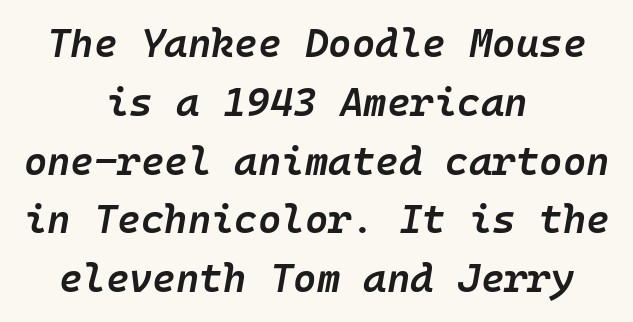
Q: Is the text bold? A: Semi-bold.
Q: Is the text italic (slanted)? A: Yes, it leans right by about 10 degrees.
Q: Is the text underlined? A: No.
Q: How is the paragraph aligned? A: Centered.
Q: Is the spacing between letters normal or unusually wide? A: Normal.
Q: Is the spacing between lines tight, normal or loose? A: Normal.
Q: Width (condensed, normal, or wide)? A: Normal.
Q: Stroke contrast? A: Low.
Q: x-height? A: Medium.
